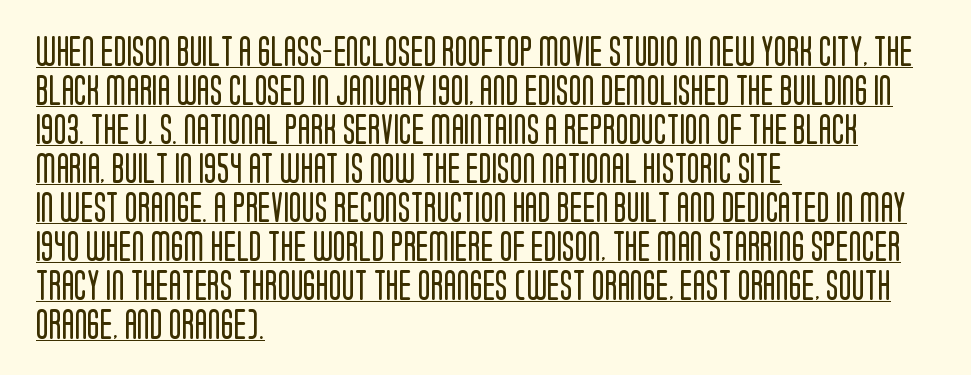
Q: Is the text bold? A: No.
Q: Is the text italic (slanted)? A: No, it is upright.
Q: Is the typeface a serif or a sans-serif typeface? A: Sans-serif.
Q: Is the text underlined? A: Yes.
Q: How is the paragraph aligned? A: Left-aligned.
Q: Is the spacing between letters normal or unusually wide? A: Normal.
Q: Is the spacing between lines tight, normal or loose? A: Normal.
Q: Width (condensed, normal, or wide)? A: Condensed.
Q: Stroke contrast? A: Low.
Q: x-height? A: Large.
Q: Monospaced? A: No.
